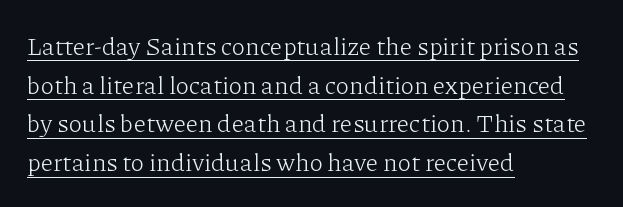
Q: Is the text bold? A: No.
Q: Is the text italic (slanted)? A: No, it is upright.
Q: Is the text underlined? A: Yes.
Q: How is the paragraph aligned? A: Left-aligned.
Q: Is the spacing between letters normal or unusually wide? A: Normal.
Q: Is the spacing between lines tight, normal or loose? A: Normal.
